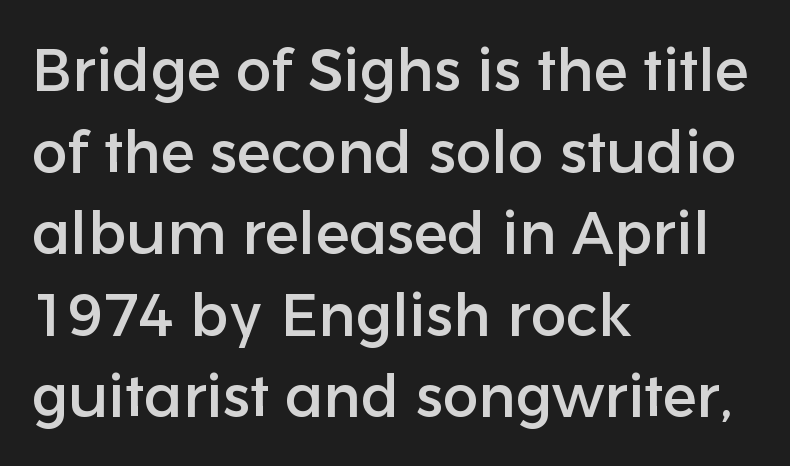
The image shows 60 px sans-serif type, upright; set left-aligned, normal line spacing (1.36x), normal letter spacing, not underlined; low stroke contrast and a medium x-height.
